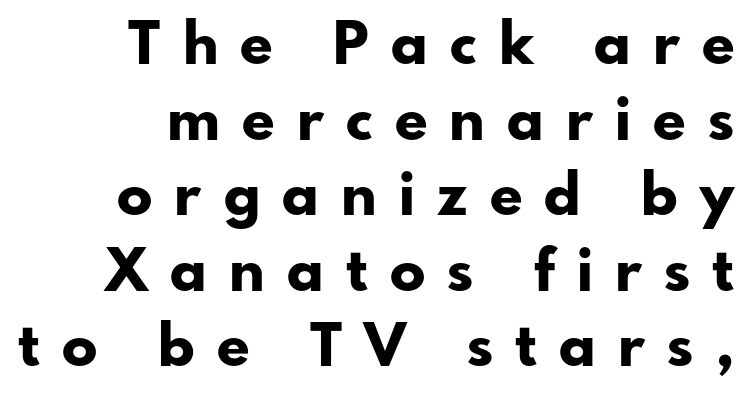
The image shows 59 px bold sans-serif type, upright; set right-aligned, normal line spacing (1.28x), unusually wide letter spacing (+0.38 em), not underlined; low stroke contrast and a small x-height.
